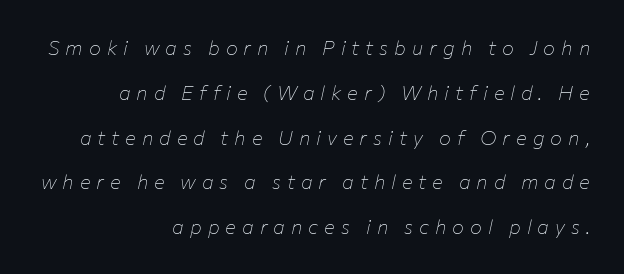
Q: Is the text bold? A: No.
Q: Is the text italic (slanted)? A: Yes, it leans right by about 12 degrees.
Q: Is the text underlined? A: No.
Q: How is the paragraph aligned? A: Right-aligned.
Q: Is the spacing between letters normal or unusually wide? A: Unusually wide.
Q: Is the spacing between lines tight, normal or loose? A: Loose.
